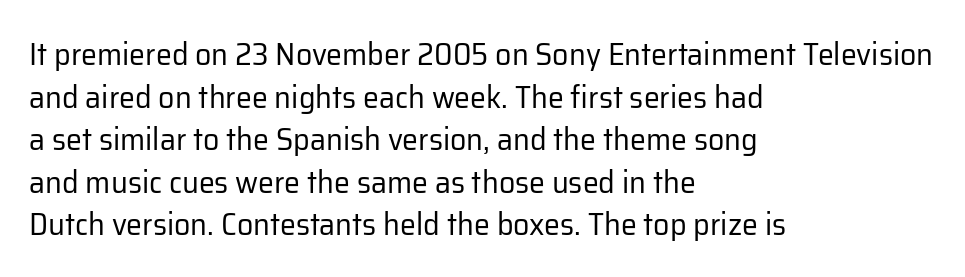
The image shows 32 px regular-weight sans-serif type, upright; set left-aligned, normal line spacing (1.33x), normal letter spacing, not underlined; low stroke contrast and a medium x-height.
